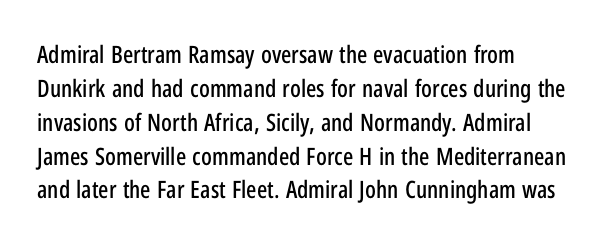
The image shows 24 px text type, upright; set left-aligned, normal line spacing (1.41x), normal letter spacing, not underlined.
